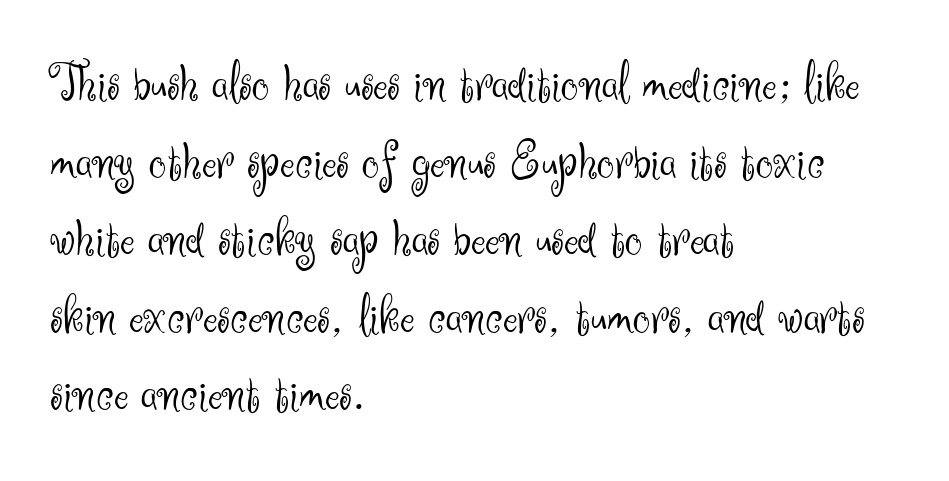
Q: Is the text bold? A: No.
Q: Is the text italic (slanted)? A: No, it is upright.
Q: Is the typeface a serif or a sans-serif typeface? A: Sans-serif.
Q: Is the text underlined? A: No.
Q: How is the paragraph aligned? A: Left-aligned.
Q: Is the spacing between letters normal or unusually wide? A: Normal.
Q: Is the spacing between lines tight, normal or loose? A: Normal.
Q: Width (condensed, normal, or wide)? A: Normal.
Q: Stroke contrast? A: Medium.
Q: x-height? A: Small.
Q: Monospaced? A: No.
